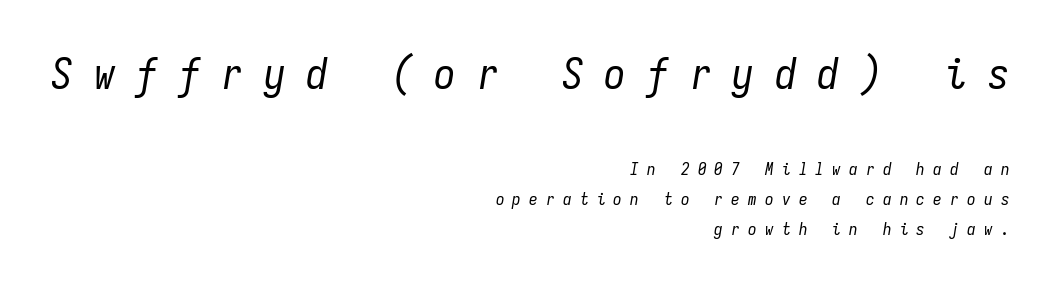
Q: Is the text bold? A: No.
Q: Is the text italic (slanted)? A: Yes, it leans right by about 9 degrees.
Q: Is the text underlined? A: No.
Q: How is the paragraph aligned? A: Right-aligned.
Q: Is the spacing between letters normal or unusually wide? A: Unusually wide.
Q: Which block of text is set in a larger size, the first (top) or the second (bottom)? A: The first (top) one.
Q: Width (condensed, normal, or wide)? A: Condensed.
Q: Stroke contrast? A: Low.
Q: x-height? A: Medium.
Q: Monospaced? A: Yes.
